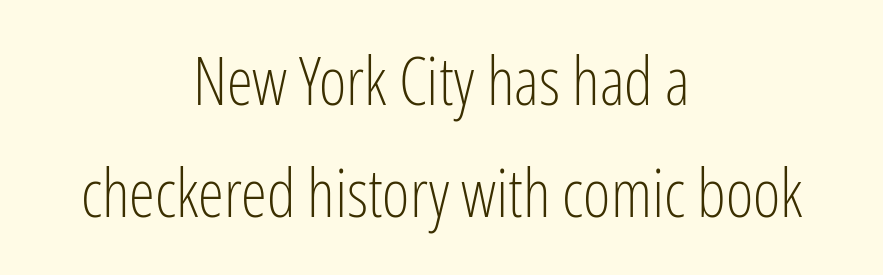
{"serif": "no", "italic": "no", "bold": "no", "weight": "light", "width": "condensed", "stroke_contrast": "low", "x_height": "medium", "monospaced": "no", "underline": "no", "align": "center", "line_spacing": "normal", "line_spacing_ratio": 1.7, "letter_spacing": "normal", "letter_spacing_em": 0.0, "glyph_px": 66}
